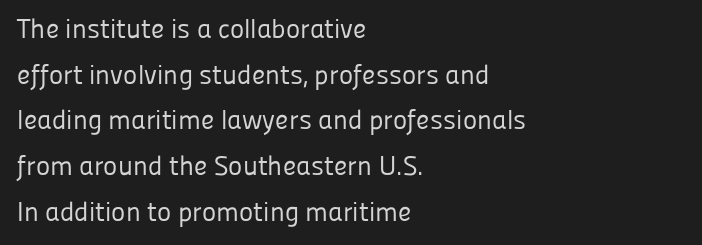
The image shows 27 px text type, upright; set left-aligned, normal line spacing (1.69x), normal letter spacing, not underlined.
